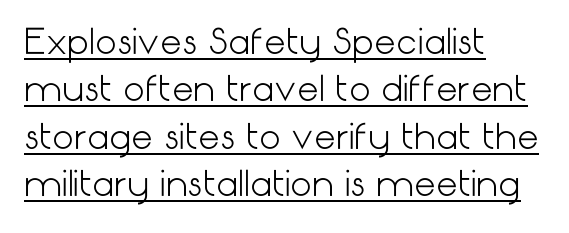
The image shows 34 px light sans-serif type, upright; set left-aligned, normal line spacing (1.39x), normal letter spacing, underlined; low stroke contrast and a medium x-height.
